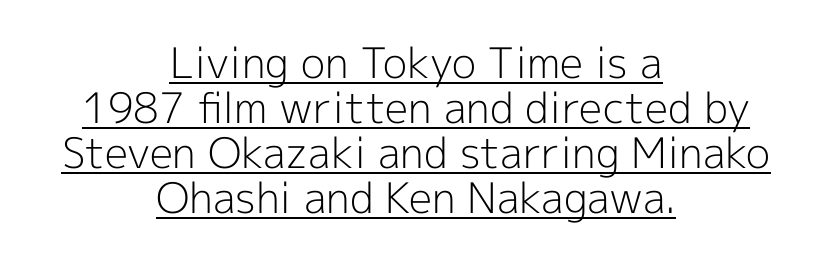
The image shows 42 px light sans-serif type, upright; set centered, tight line spacing (1.07x), normal letter spacing, underlined; a medium x-height.
